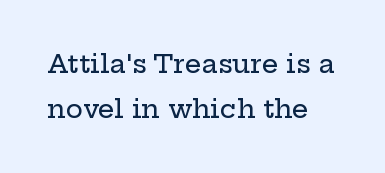
{"italic": "no", "underline": "no", "align": "left", "line_spacing_ratio": 1.74, "letter_spacing": "normal", "letter_spacing_em": 0.0, "glyph_px": 26}
